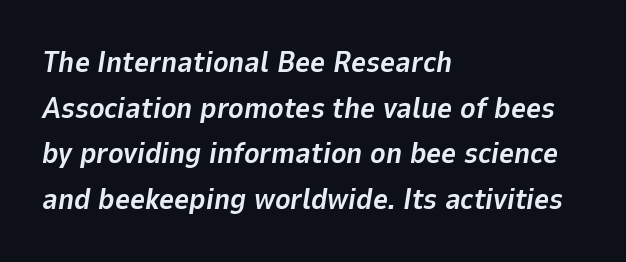
{"italic": "yes", "lean": "right", "slant_degrees": 9, "bold": "yes", "weight": "bold", "width": "normal", "stroke_contrast": "low", "x_height": "medium", "monospaced": "no", "underline": "no", "align": "left", "line_spacing": "normal", "line_spacing_ratio": 1.57, "letter_spacing": "normal", "letter_spacing_em": 0.0, "glyph_px": 29}
